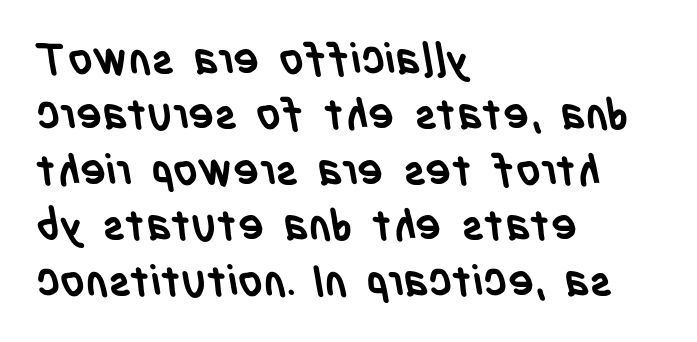
The image shows 43 px semibold, condensed sans-serif type; set left-aligned, normal line spacing (1.29x), normal letter spacing, not underlined; low stroke contrast and a large x-height.
